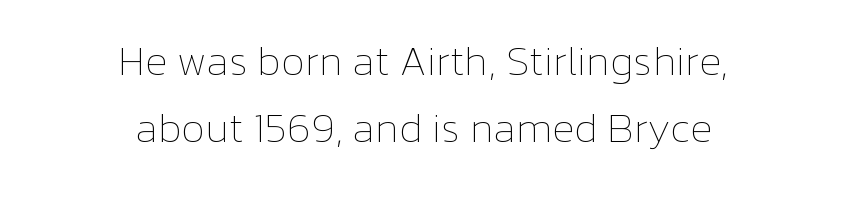
The image shows 42 px thin type, upright; set centered, normal line spacing (1.59x), normal letter spacing, not underlined; low stroke contrast and a medium x-height.
